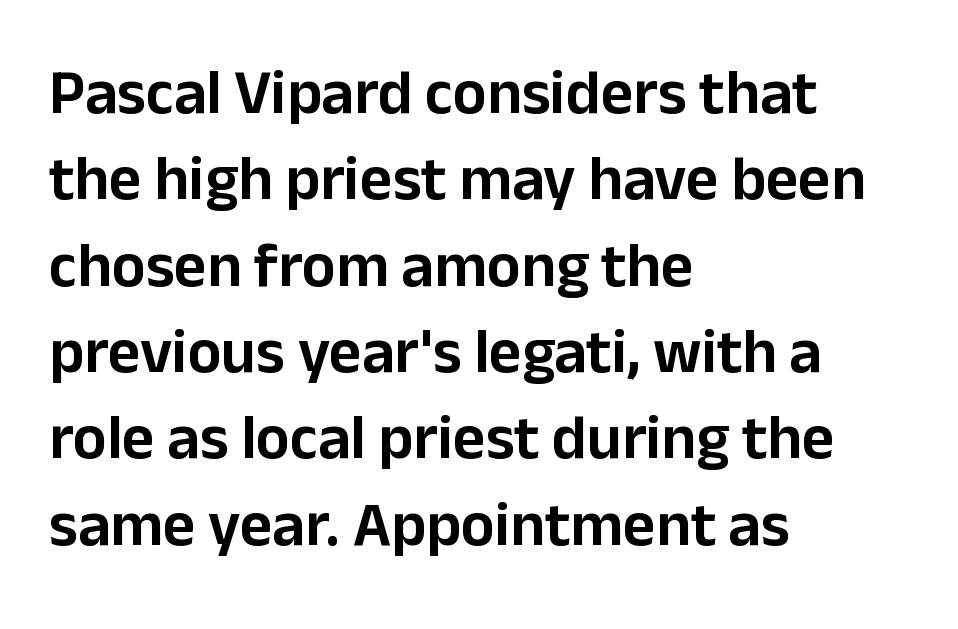
The image shows 63 px sans-serif type, upright; set left-aligned, normal line spacing (1.37x), normal letter spacing, not underlined; low stroke contrast and a medium x-height.
